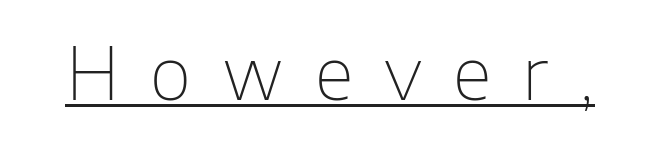
{"serif": "no", "italic": "no", "bold": "no", "weight": "thin", "width": "normal", "stroke_contrast": "low", "x_height": "medium", "monospaced": "no", "underline": "yes", "letter_spacing": "wide", "letter_spacing_em": 0.43, "glyph_px": 72}
